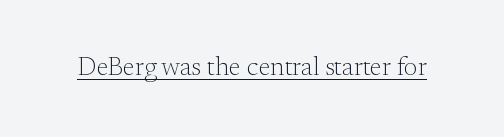
Short note: letters normally spaced. Is this a heavy cut? Hardly; it is regular or lighter. This sample uses an upright cut, with every glyph sitting square on the baseline. Is there an underline? Yes — a line sits under the letters.
